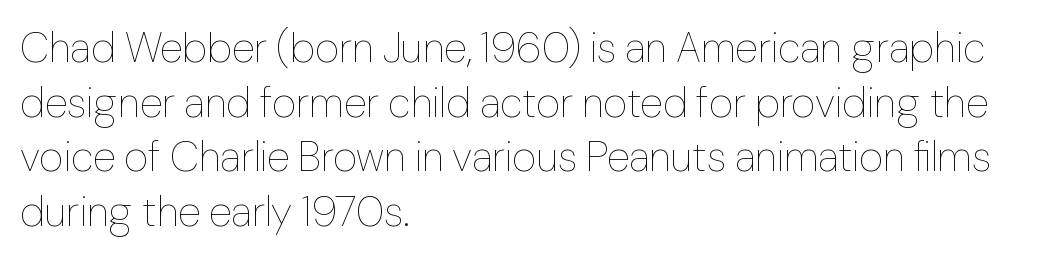
{"italic": "no", "bold": "no", "weight": "thin", "width": "normal", "stroke_contrast": "low", "x_height": "medium", "monospaced": "no", "underline": "no", "align": "left", "line_spacing": "normal", "line_spacing_ratio": 1.3, "letter_spacing": "normal", "letter_spacing_em": 0.0, "glyph_px": 42}
